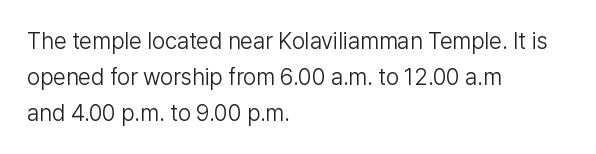
The image shows 23 px text type, upright; set left-aligned, normal line spacing (1.56x), normal letter spacing, not underlined.
